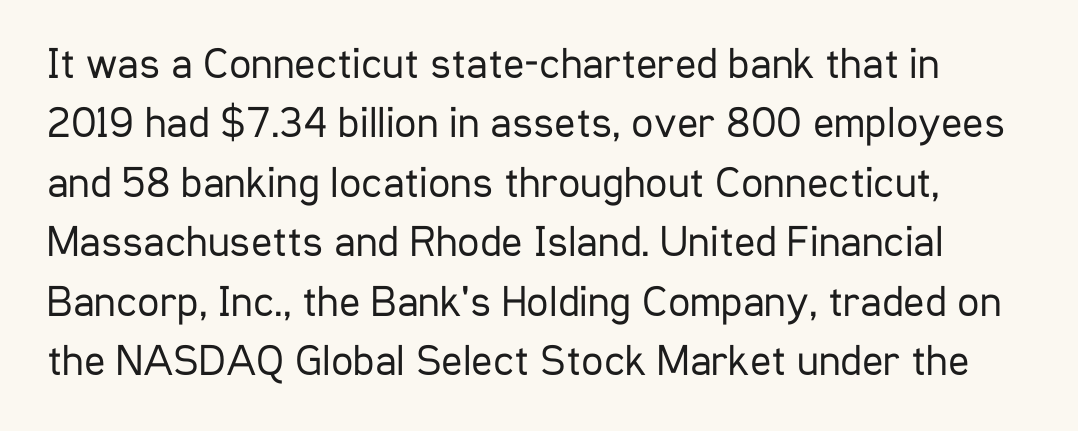
{"serif": "no", "italic": "no", "bold": "no", "weight": "regular", "width": "condensed", "stroke_contrast": "low", "x_height": "medium", "monospaced": "no", "underline": "no", "line_spacing": "normal", "line_spacing_ratio": 1.35, "letter_spacing": "normal", "letter_spacing_em": 0.0, "glyph_px": 44}
